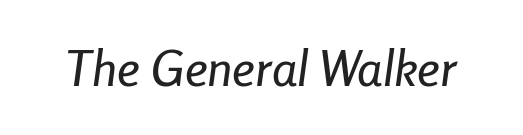
{"italic": "yes", "lean": "right", "slant_degrees": 8, "width": "condensed", "stroke_contrast": "low", "x_height": "medium", "monospaced": "no", "underline": "no", "letter_spacing": "normal", "letter_spacing_em": 0.0, "glyph_px": 50}
